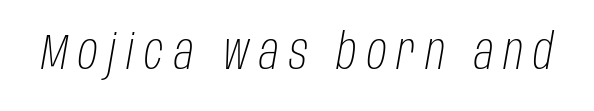
Q: Is the text bold? A: No.
Q: Is the text italic (slanted)? A: Yes, it leans right by about 10 degrees.
Q: Is the text underlined? A: No.
Q: Is the spacing between letters normal or unusually wide? A: Unusually wide.
Q: Width (condensed, normal, or wide)? A: Condensed.
Q: Stroke contrast? A: Low.
Q: x-height? A: Large.
Q: Monospaced? A: No.
